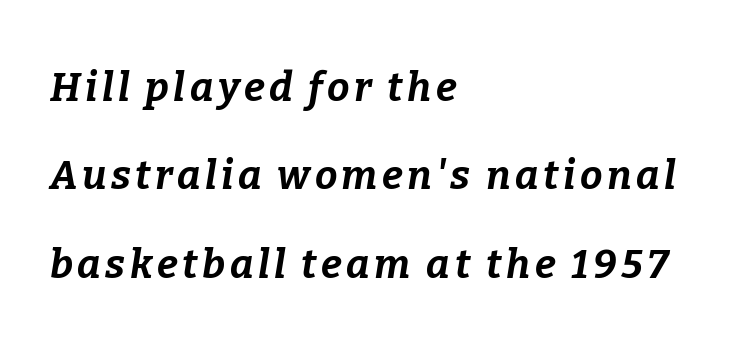
The image shows 40 px bold type, italic (leaning right); set left-aligned, loose line spacing (2.21x), not underlined; low stroke contrast and a medium x-height.
